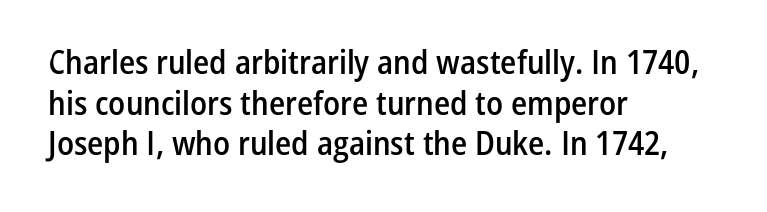
The image shows 33 px semibold, condensed sans-serif type, upright; set left-aligned, line spacing 1.23x, normal letter spacing, not underlined; low stroke contrast and a medium x-height.
